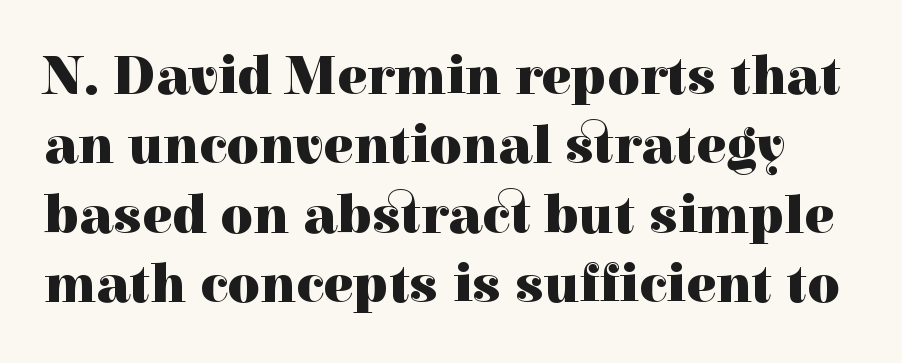
{"serif": "yes", "italic": "no", "bold": "yes", "weight": "heavy", "width": "normal", "x_height": "medium", "monospaced": "no", "underline": "no", "line_spacing_ratio": 1.24, "letter_spacing": "normal", "letter_spacing_em": 0.0, "glyph_px": 56}
